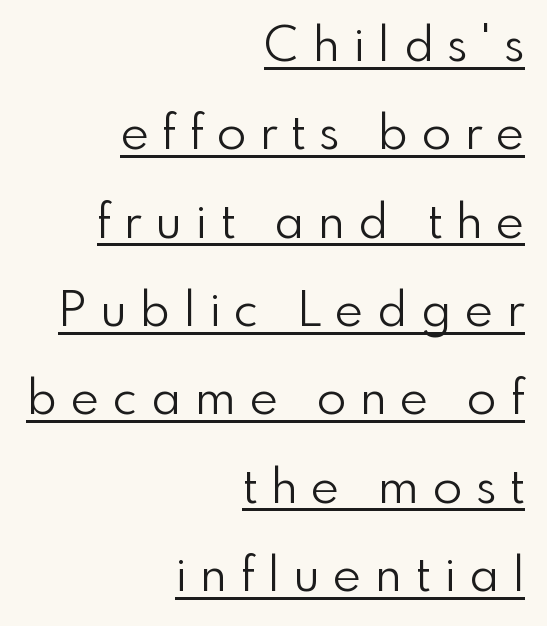
Q: Is the text bold? A: No.
Q: Is the text italic (slanted)? A: No, it is upright.
Q: Is the typeface a serif or a sans-serif typeface? A: Sans-serif.
Q: Is the text underlined? A: Yes.
Q: How is the paragraph aligned? A: Right-aligned.
Q: Is the spacing between letters normal or unusually wide? A: Unusually wide.
Q: Width (condensed, normal, or wide)? A: Normal.
Q: Stroke contrast? A: Low.
Q: x-height? A: Small.
Q: Monospaced? A: No.
